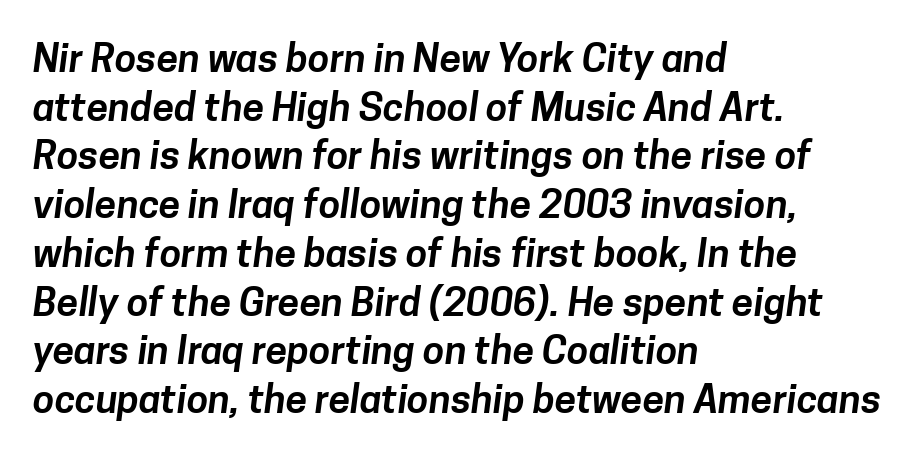
Q: Is the typeface a serif or a sans-serif typeface? A: Sans-serif.
Q: Is the text underlined? A: No.
Q: How is the paragraph aligned? A: Left-aligned.
Q: Is the spacing between letters normal or unusually wide? A: Normal.
Q: Is the spacing between lines tight, normal or loose? A: Normal.
Q: Width (condensed, normal, or wide)? A: Normal.
Q: Stroke contrast? A: Low.
Q: x-height? A: Medium.
Q: Monospaced? A: No.
